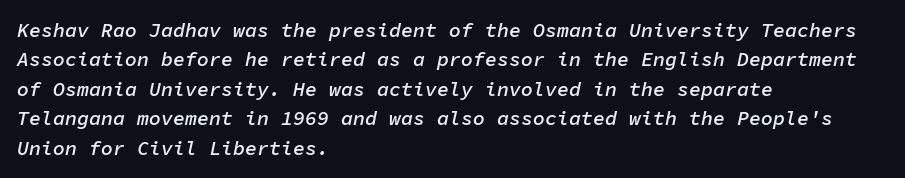
The image shows 20 px text type, italic (leaning right); set left-aligned, normal line spacing (1.47x), normal letter spacing, not underlined.
